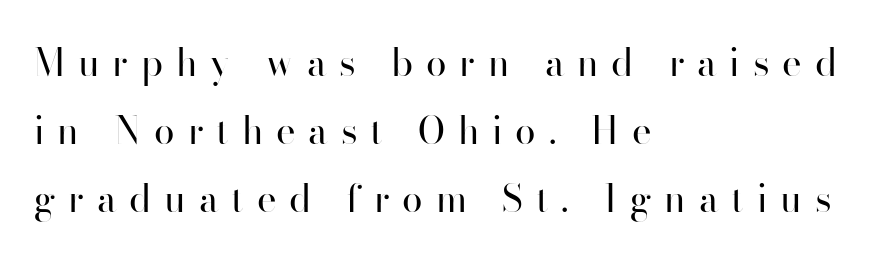
Classification — sans serif. Do the letters lean? They stand straight. Beneath every word, the page is bare. Ink coverage per letter is moderate at most. Spacing verdict: proportional, widths tailored to each character.
